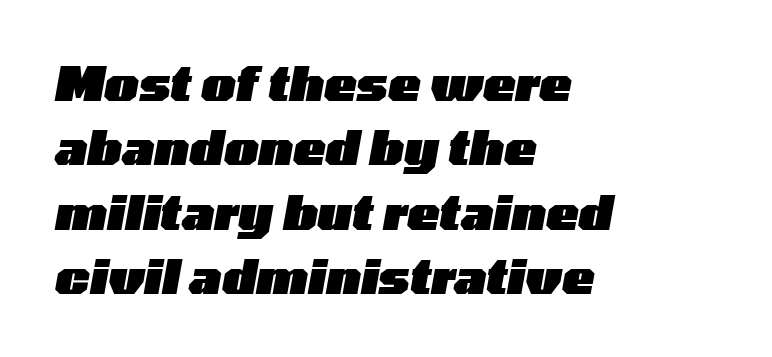
Note the varied advance widths — an 'i' is clearly narrower than an 'm'. What's the leading like? Ordinary, nothing unusual. Tracking value appears to be zero — textbook default spacing. This rendering uses left alignment, leaving the right contour irregular. Descender tails drop into unmarked territory.
